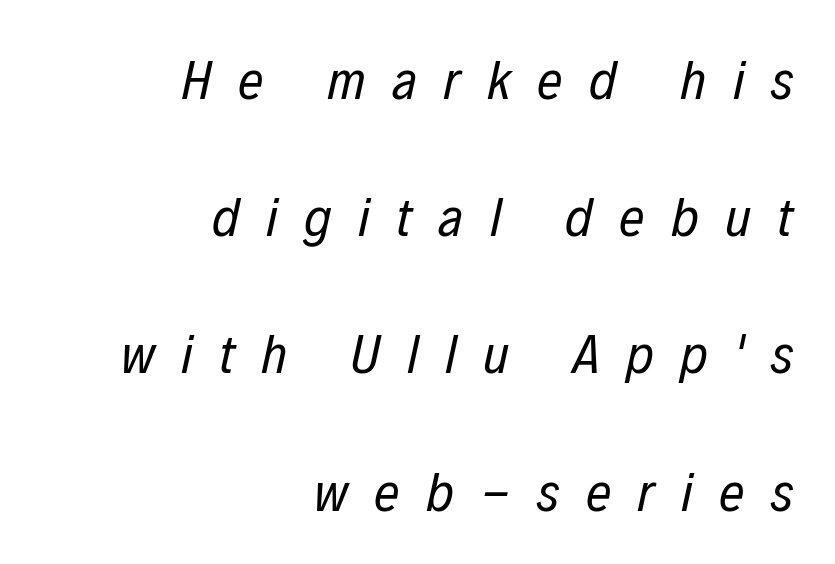
Nothing heavy about these letters — not bold at all. Caption: expanded tracking, letters set apart. Glance below the letters and you will spot only blank space. Leading is clearly above the norm, producing a sparse column.
